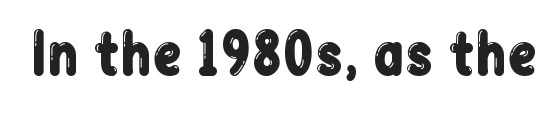
The type family on display is of the sans-serif kind. Between one letter and the next there's only the usual sliver of space. Do the characters align in a grid? No, the font is proportional. The area under the type is left untouched. A typesetter would mark this as roman, not italic.
